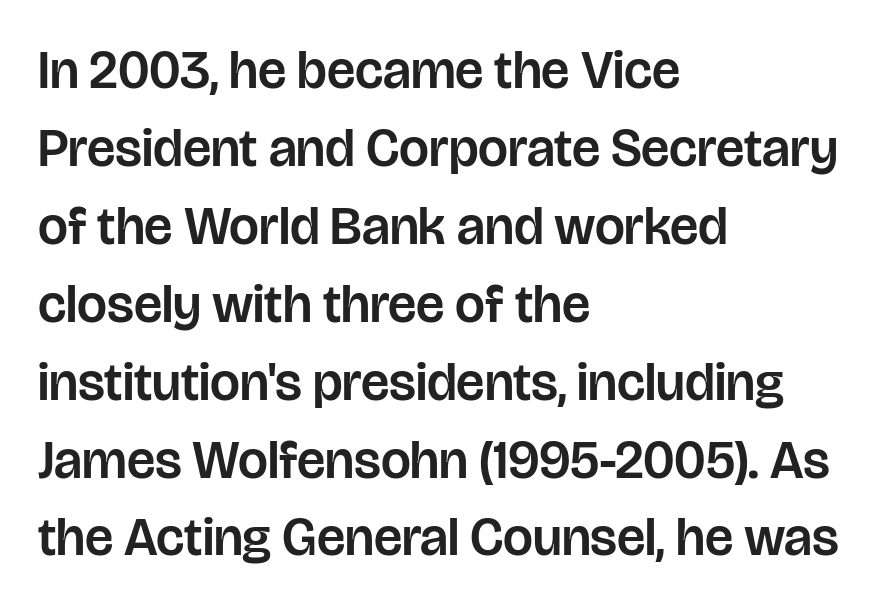
You could call the tracking neutral — neither tight nor loose. The lines in this sample share a left origin and differ only in where they stop. The rendering uses natural spacing where letterforms have individual widths. In terms of posture, this sample is upright. Classification — sans serif.
